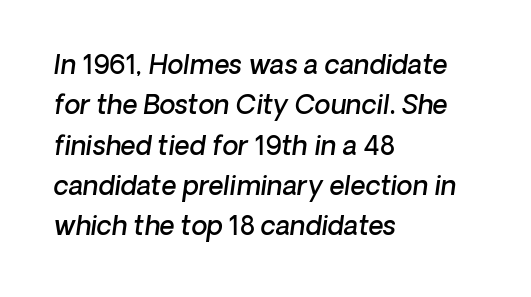
The image shows 26 px text type; set left-aligned, normal line spacing (1.55x), normal letter spacing, not underlined.
